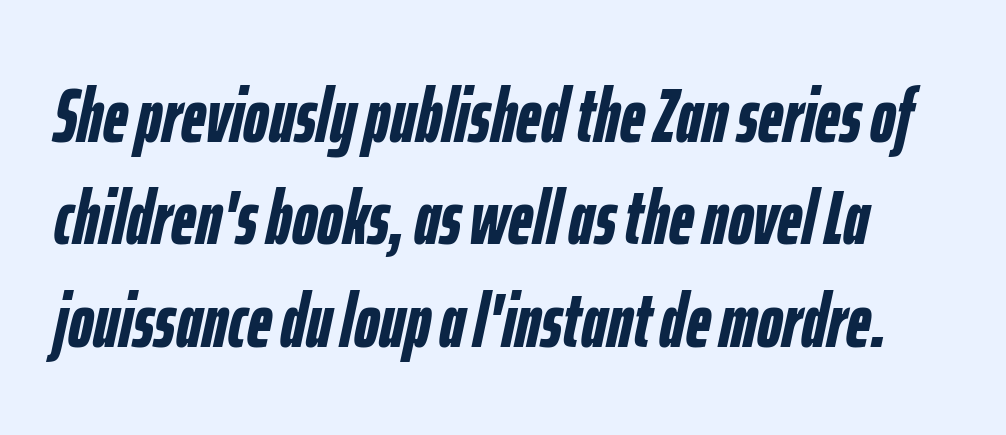
The image shows 77 px semibold, condensed type, italic (leaning right); set normal line spacing (1.33x), normal letter spacing, not underlined; low stroke contrast and a medium x-height.
